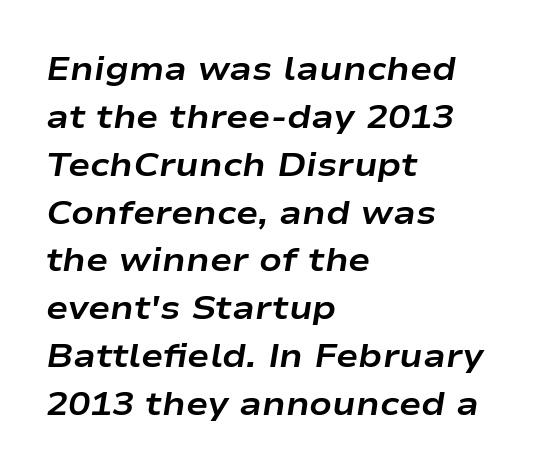
The image shows 33 px bold, wide type, italic (leaning right); set left-aligned, normal line spacing (1.45x), normal letter spacing, not underlined; low stroke contrast and a medium x-height.
